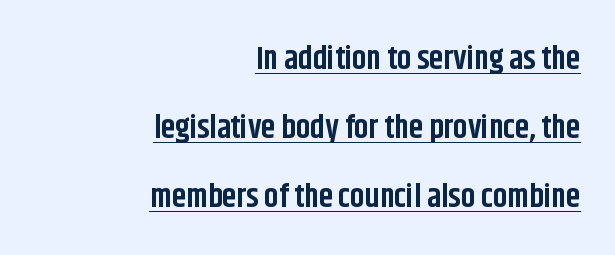
The letters are bold, with thick, heavy strokes. Horizontally, the lines are justified to the trailing edge only. The text was rendered using a sans face with plain stroke endings. The lettering holds an erect, upright posture throughout.
